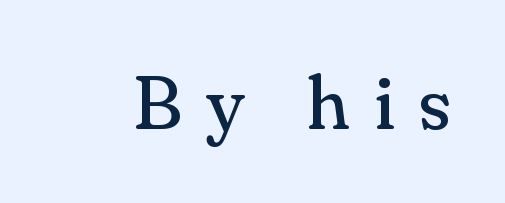
{"serif": "yes", "italic": "no", "bold": "no", "weight": "regular", "width": "normal", "stroke_contrast": "medium", "x_height": "small", "monospaced": "no", "underline": "no", "letter_spacing": "wide", "letter_spacing_em": 0.31, "glyph_px": 76}
